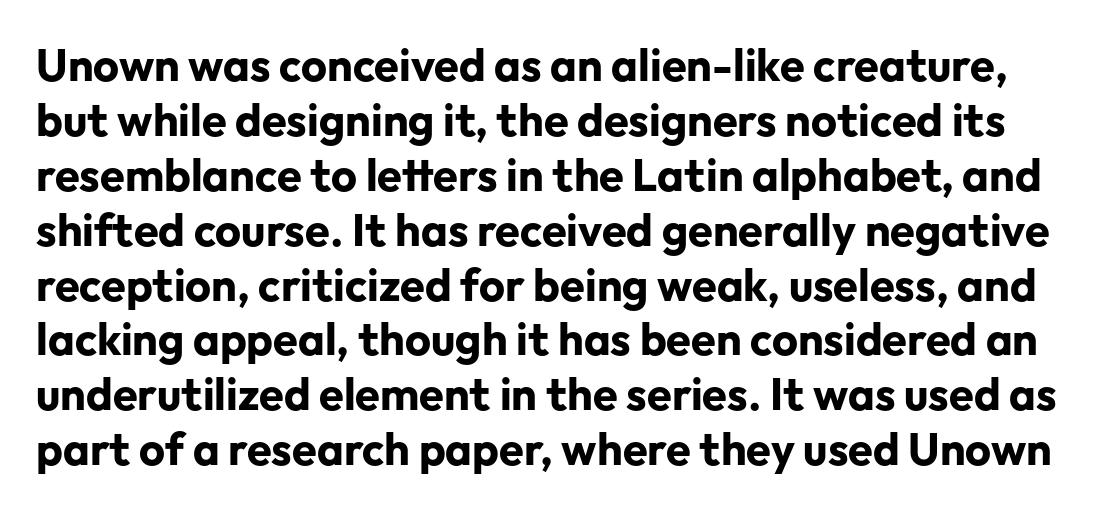
{"serif": "no", "italic": "no", "bold": "yes", "weight": "bold", "width": "normal", "stroke_contrast": "low", "x_height": "medium", "monospaced": "no", "underline": "no", "line_spacing_ratio": 1.22, "letter_spacing": "normal", "letter_spacing_em": 0.0, "glyph_px": 45}
